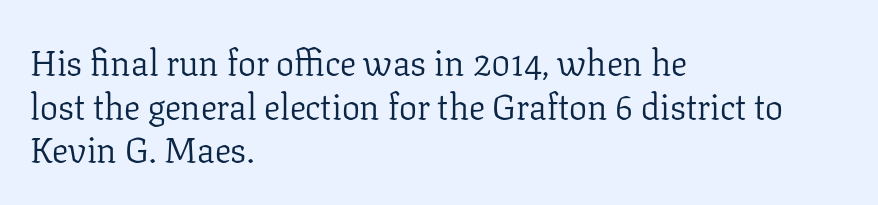
Words appear dense and cohesive because spacing is normal. Style check: upright. The passage is arranged the way most books set body copy — flush left. Is this a fixed-width face? No — the glyphs have proportional, varying widths. No chunkiness to these letters — they're not bold. The area under the type is left untouched.
